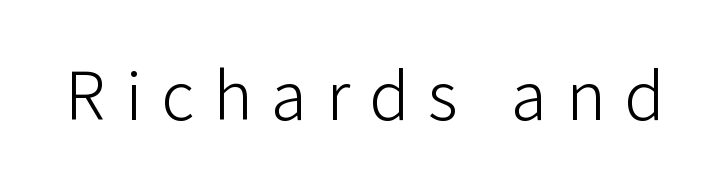
{"serif": "no", "italic": "no", "bold": "no", "weight": "light", "width": "normal", "stroke_contrast": "low", "x_height": "medium", "monospaced": "no", "underline": "no", "letter_spacing": "wide", "letter_spacing_em": 0.29, "glyph_px": 66}
